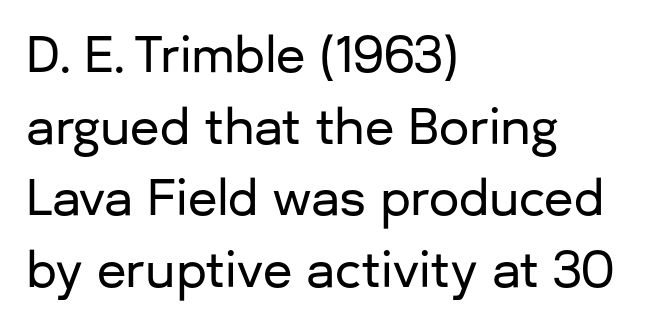
Plain, unruled lines of type. Vertically, the passage feels balanced, rows spaced as you'd expect. Alignment: flush left. Type style note: lacks serifs.
